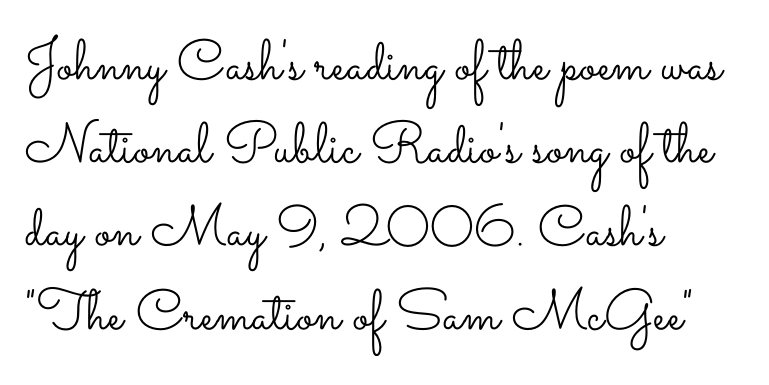
The cut favours lightness, reaching ordinary text weight at its darkest. The vertical gap from one line to the next is medium. This sample uses plain, unmodified letter spacing. The rendering uses natural spacing where letterforms have individual widths.
